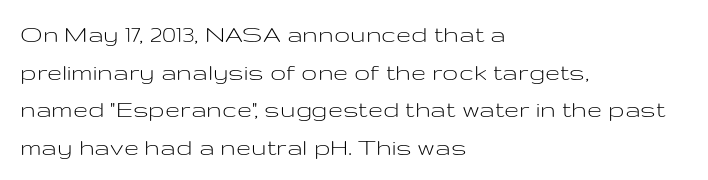
The image shows 27 px text type, upright; set left-aligned, normal line spacing (1.39x), normal letter spacing, not underlined.
